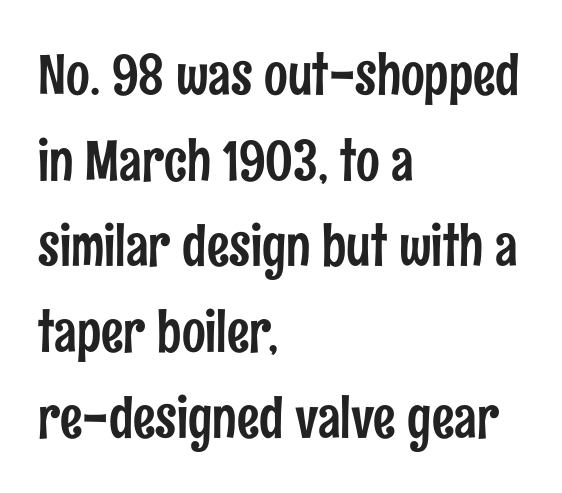
The image shows 56 px condensed sans-serif type, upright; set left-aligned, normal line spacing (1.53x), normal letter spacing, not underlined; low stroke contrast and a medium x-height.
